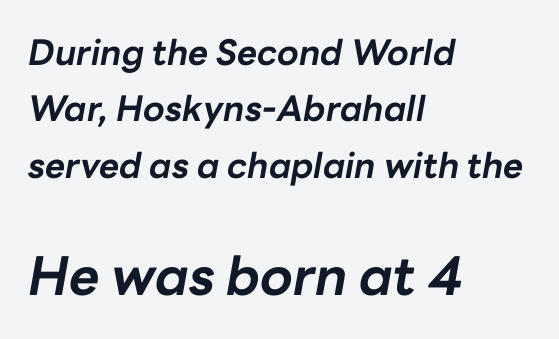
{"italic": "yes", "lean": "right", "slant_degrees": 10, "bold": "yes", "weight": "bold", "width": "normal", "stroke_contrast": "low", "x_height": "medium", "monospaced": "no", "underline": "no", "align": "left", "line_spacing": "normal", "line_spacing_ratio": 1.61, "letter_spacing": "normal", "letter_spacing_em": 0.0, "larger_block": "second", "size_ratio": 1.51, "glyph_px": 53}
